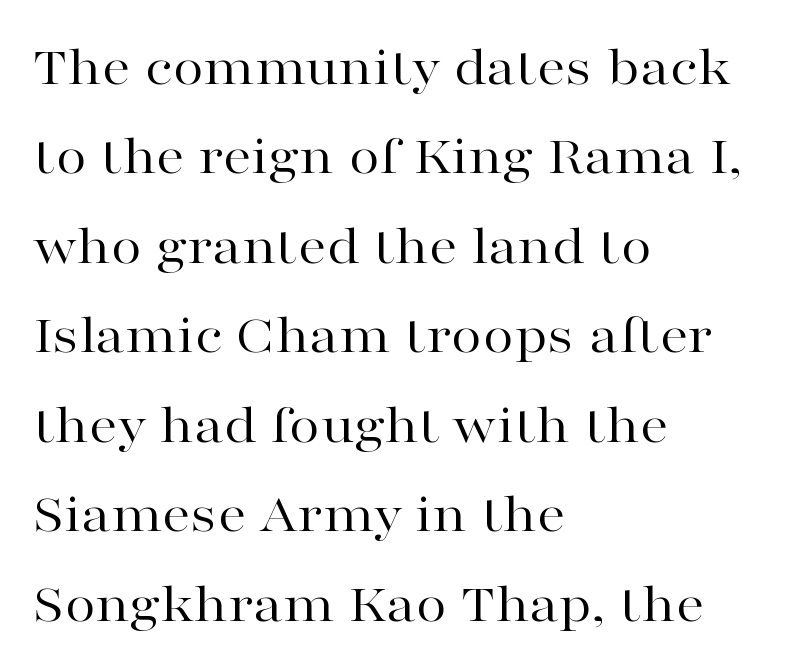
The passage is arranged the way most books set body copy — flush left. The type sits square on the baseline with zero lean. The designer left line spacing at the default. The letterforms sit shoulder to shoulder at normal distance. Is the stroke heavy? The answer is a plain regular-or-lighter.
